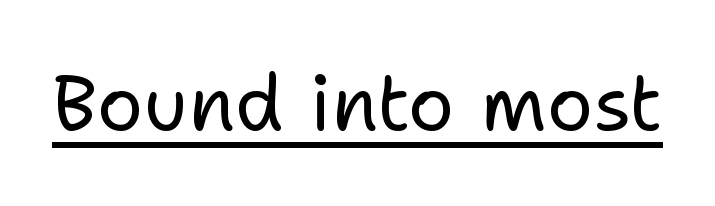
{"serif": "no", "italic": "no", "bold": "no", "weight": "regular", "width": "normal", "stroke_contrast": "low", "x_height": "medium", "monospaced": "no", "underline": "yes", "letter_spacing": "normal", "letter_spacing_em": 0.0, "glyph_px": 77}
